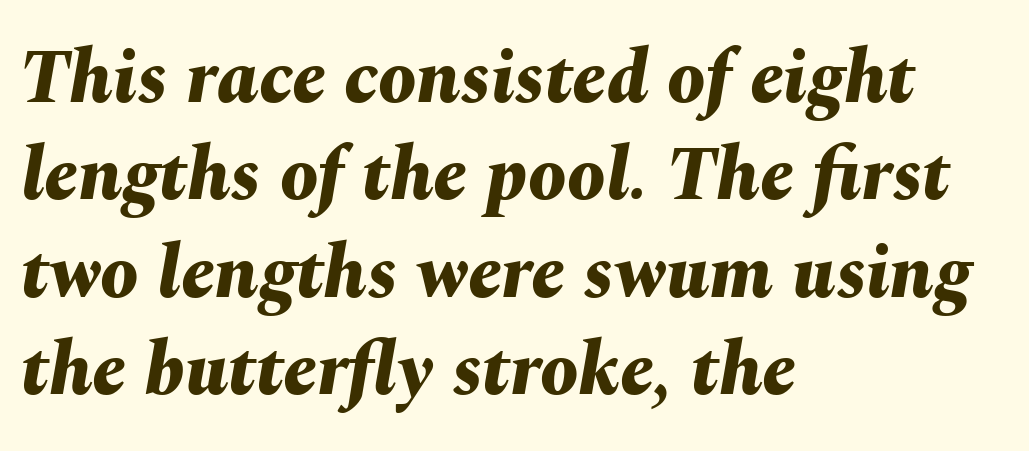
{"italic": "yes", "lean": "right", "slant_degrees": 10, "bold": "yes", "weight": "bold", "width": "normal", "stroke_contrast": "medium", "x_height": "medium", "monospaced": "no", "underline": "no", "align": "left", "line_spacing": "normal", "line_spacing_ratio": 1.28, "letter_spacing": "normal", "letter_spacing_em": 0.0, "glyph_px": 76}
